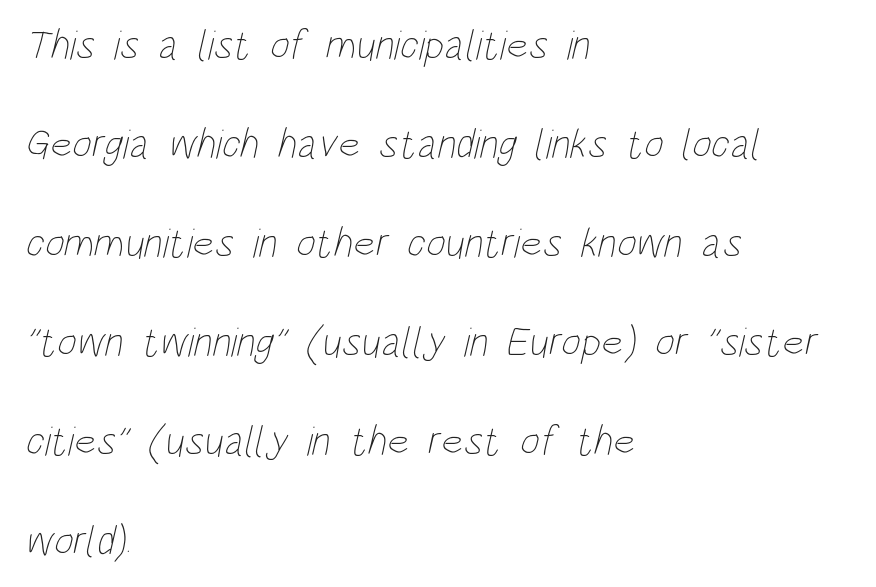
{"bold": "no", "weight": "thin", "width": "condensed", "stroke_contrast": "low", "x_height": "large", "monospaced": "no", "underline": "no", "align": "left", "line_spacing": "loose", "line_spacing_ratio": 2.36, "letter_spacing": "normal", "letter_spacing_em": 0.0, "glyph_px": 42}
